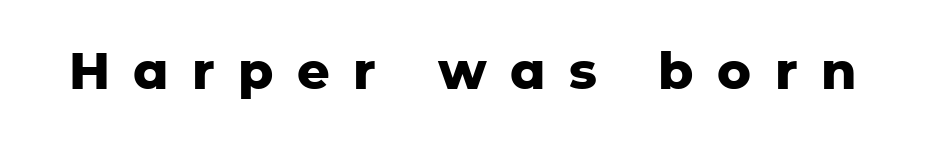
Does extra space separate the letters? Yes, quite a lot of it. As a designer I'd log this as weight 700, bold. Looks like regular typesetting: each glyph gets only the width it needs. The letters carry no serifs — their stems end cleanly without finishing strokes. Bare-footed words on every line. This is roman type, the default non-slanted kind.
